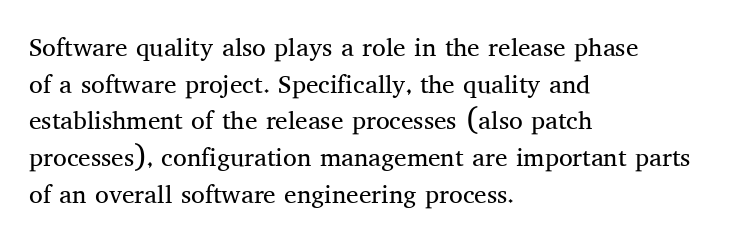
{"italic": "no", "bold": "no", "underline": "no", "align": "left", "line_spacing": "normal", "line_spacing_ratio": 1.47, "letter_spacing": "normal", "letter_spacing_em": 0.0, "glyph_px": 25}
